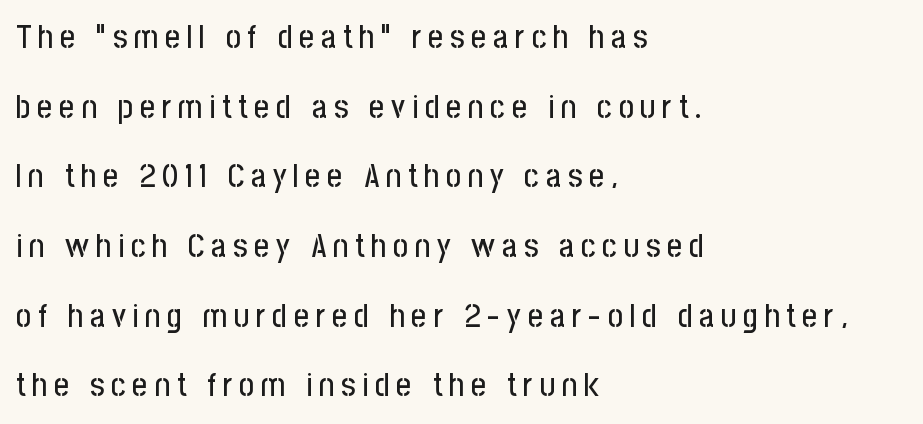
{"serif": "no", "italic": "no", "width": "condensed", "stroke_contrast": "low", "x_height": "medium", "monospaced": "no", "underline": "no", "align": "left", "line_spacing": "loose", "line_spacing_ratio": 2.11, "letter_spacing": "wide", "letter_spacing_em": 0.2, "glyph_px": 33}
